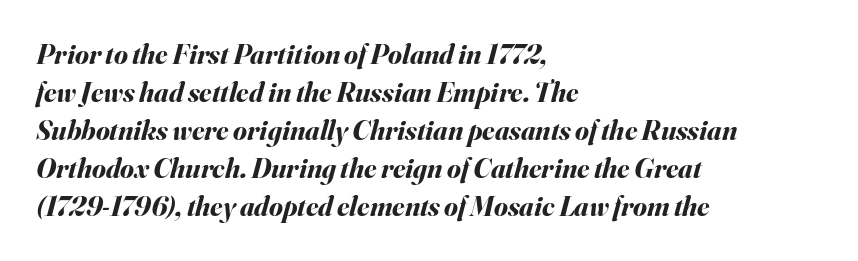
Q: Is the text bold? A: Yes.
Q: Is the text italic (slanted)? A: Yes, it leans right by about 16 degrees.
Q: Is the text underlined? A: No.
Q: How is the paragraph aligned? A: Left-aligned.
Q: Is the spacing between letters normal or unusually wide? A: Normal.
Q: Is the spacing between lines tight, normal or loose? A: Normal.
Q: Width (condensed, normal, or wide)? A: Normal.
Q: Stroke contrast? A: Medium.
Q: x-height? A: Small.
Q: Monospaced? A: No.
